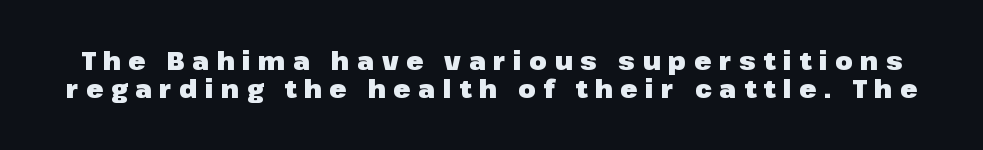
Q: Is the text bold? A: Yes.
Q: Is the text italic (slanted)? A: No, it is upright.
Q: Is the text underlined? A: No.
Q: Is the spacing between letters normal or unusually wide? A: Unusually wide.
Q: Is the spacing between lines tight, normal or loose? A: Tight.
